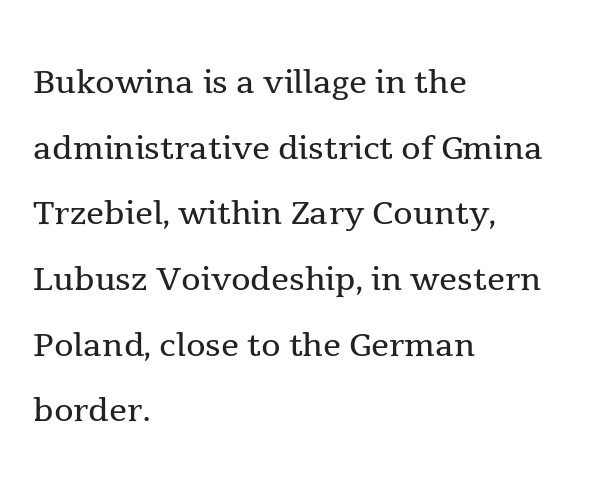
The image shows 45 px regular-weight serif type, upright; set left-aligned, normal line spacing (1.46x), normal letter spacing, not underlined; a medium x-height.
